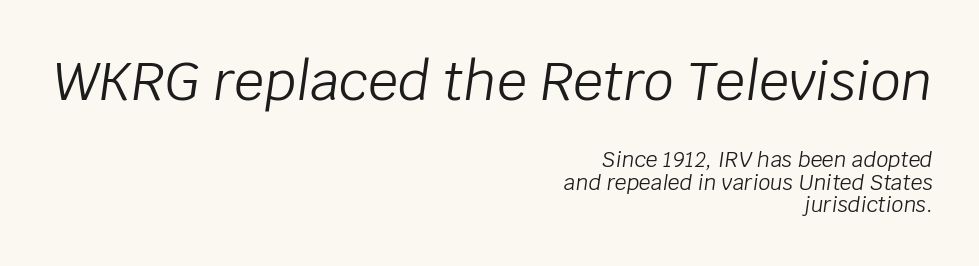
{"italic": "yes", "lean": "right", "slant_degrees": 8, "bold": "no", "weight": "light", "width": "normal", "stroke_contrast": "low", "x_height": "large", "monospaced": "no", "underline": "no", "align": "right", "line_spacing": "tight", "line_spacing_ratio": 1.07, "letter_spacing": "normal", "letter_spacing_em": 0.0, "larger_block": "first", "size_ratio": 2.52, "glyph_px": 53}
